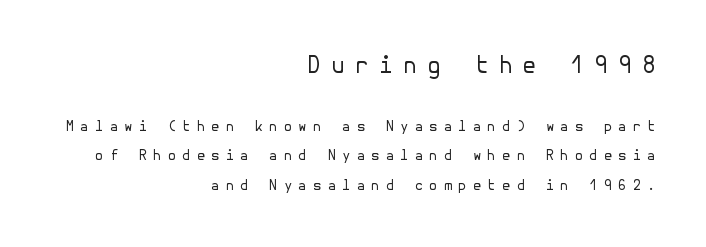
{"italic": "no", "bold": "no", "underline": "no", "align": "right", "line_spacing": "loose", "line_spacing_ratio": 2.11, "letter_spacing": "wide", "letter_spacing_em": 0.42, "larger_block": "first", "size_ratio": 1.64, "glyph_px": 23}
